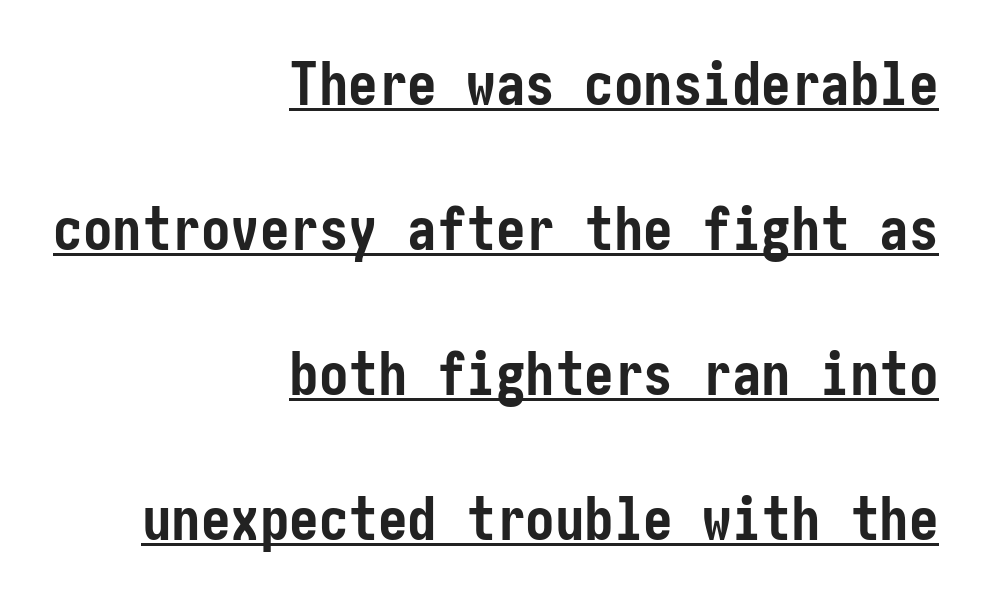
You could fit nearly another row in the gap between these rows. Underline: present. This sample uses plain, unmodified letter spacing. Typographic density is high because the face is bold. Are there feet on the stems? There aren't — it's a sans. Every row of glyphs terminates at an identical x-position on the right.
